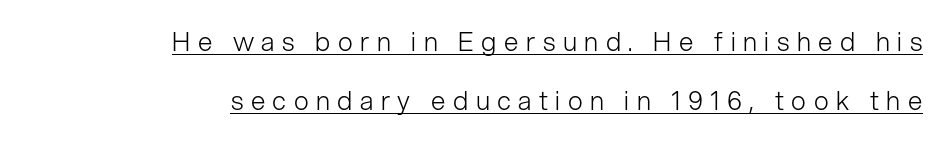
The image shows 26 px text type, upright; set right-aligned, loose line spacing (2.28x), unusually wide letter spacing (+0.29 em), underlined.
